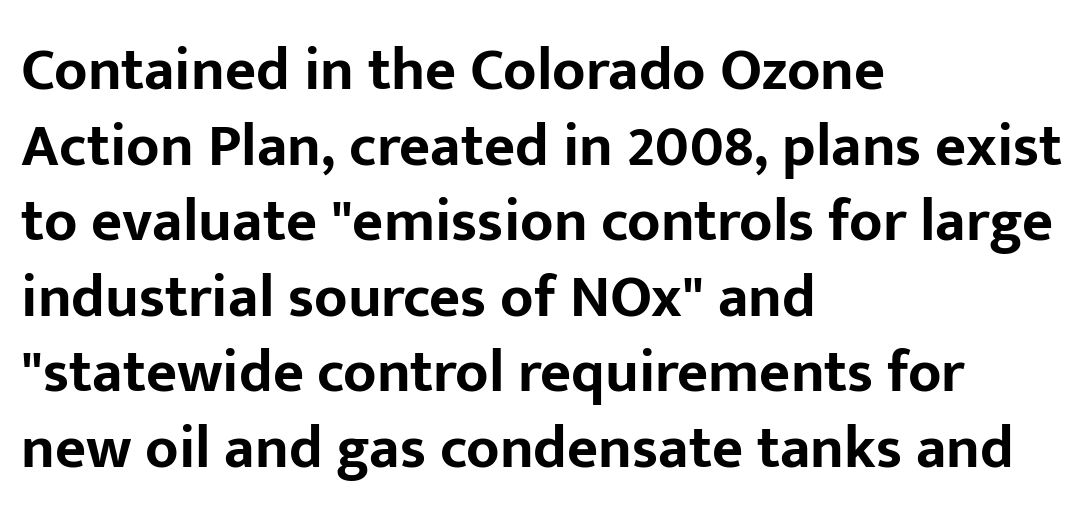
Q: Is the text bold? A: Yes.
Q: Is the text italic (slanted)? A: No, it is upright.
Q: Is the typeface a serif or a sans-serif typeface? A: Sans-serif.
Q: Is the text underlined? A: No.
Q: How is the paragraph aligned? A: Left-aligned.
Q: Is the spacing between letters normal or unusually wide? A: Normal.
Q: Is the spacing between lines tight, normal or loose? A: Normal.
Q: Width (condensed, normal, or wide)? A: Normal.
Q: Stroke contrast? A: Low.
Q: x-height? A: Medium.
Q: Monospaced? A: No.
